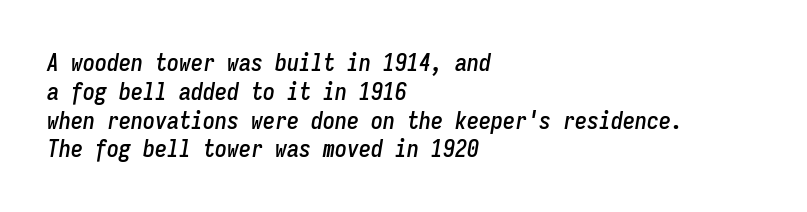
Students, note that the glyphs here touch the page at normal intervals. The strip under each line holds only bare page. Does the copy run flush right? No — it runs flush left. Would a proofreader flag this as italicized? Yes.
